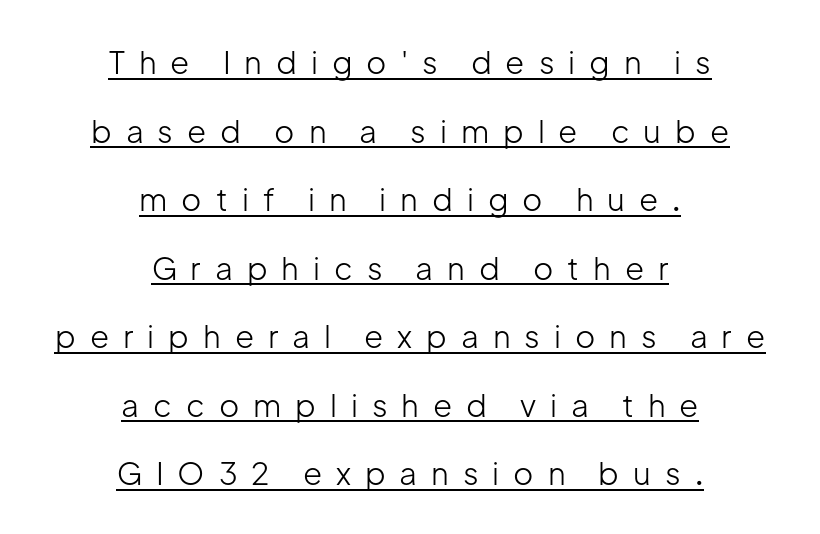
{"serif": "no", "italic": "no", "bold": "no", "weight": "light", "width": "normal", "stroke_contrast": "low", "x_height": "medium", "monospaced": "no", "underline": "yes", "align": "center", "line_spacing": "loose", "line_spacing_ratio": 2.21, "letter_spacing": "wide", "letter_spacing_em": 0.45, "glyph_px": 31}
